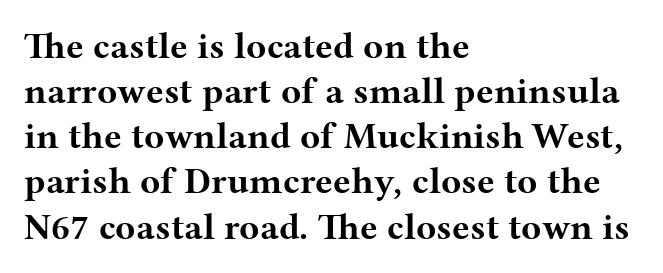
Q: Is the text bold? A: Yes.
Q: Is the text italic (slanted)? A: No, it is upright.
Q: Is the typeface a serif or a sans-serif typeface? A: Serif.
Q: Is the text underlined? A: No.
Q: How is the paragraph aligned? A: Left-aligned.
Q: Is the spacing between letters normal or unusually wide? A: Normal.
Q: Width (condensed, normal, or wide)? A: Wide.
Q: Stroke contrast? A: Medium.
Q: x-height? A: Medium.
Q: Monospaced? A: No.
